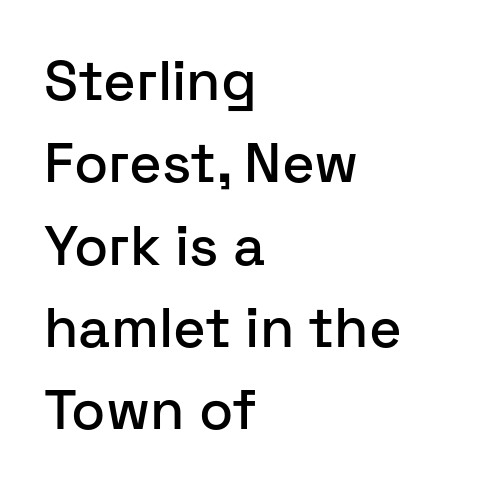
Q: Is the text italic (slanted)? A: No, it is upright.
Q: Is the typeface a serif or a sans-serif typeface? A: Sans-serif.
Q: Is the text underlined? A: No.
Q: How is the paragraph aligned? A: Left-aligned.
Q: Is the spacing between letters normal or unusually wide? A: Normal.
Q: Is the spacing between lines tight, normal or loose? A: Normal.
Q: Width (condensed, normal, or wide)? A: Normal.
Q: Stroke contrast? A: Low.
Q: x-height? A: Medium.
Q: Monospaced? A: No.
